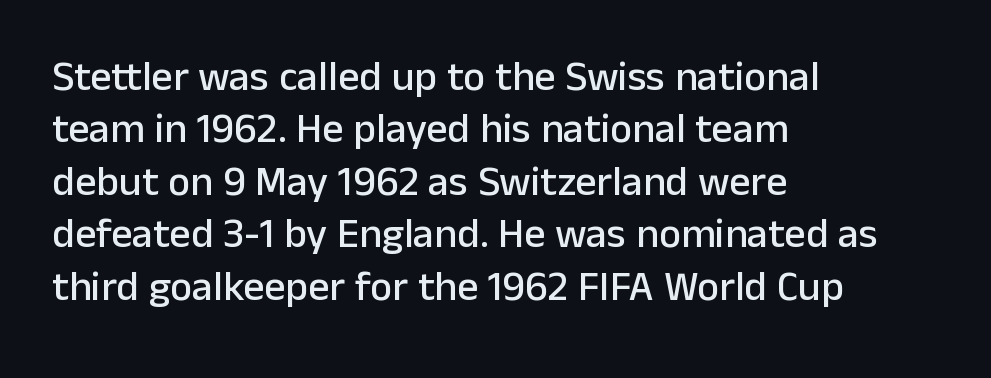
Q: Is the text italic (slanted)? A: No, it is upright.
Q: Is the typeface a serif or a sans-serif typeface? A: Sans-serif.
Q: Is the text underlined? A: No.
Q: How is the paragraph aligned? A: Left-aligned.
Q: Is the spacing between letters normal or unusually wide? A: Normal.
Q: Is the spacing between lines tight, normal or loose? A: Normal.
Q: Width (condensed, normal, or wide)? A: Normal.
Q: Stroke contrast? A: Low.
Q: x-height? A: Medium.
Q: Monospaced? A: No.
